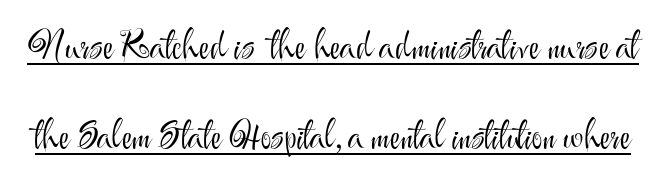
The letters advance in unequal steps, a hallmark of proportional type. The rendering shows plain stroke endings on the letterforms — a sans-serif design. The block of text is sparse from top to bottom, with ample space between rows. Nothing heavy about these letters — not bold at all. The face used here is rendered with its standard letterfit.
